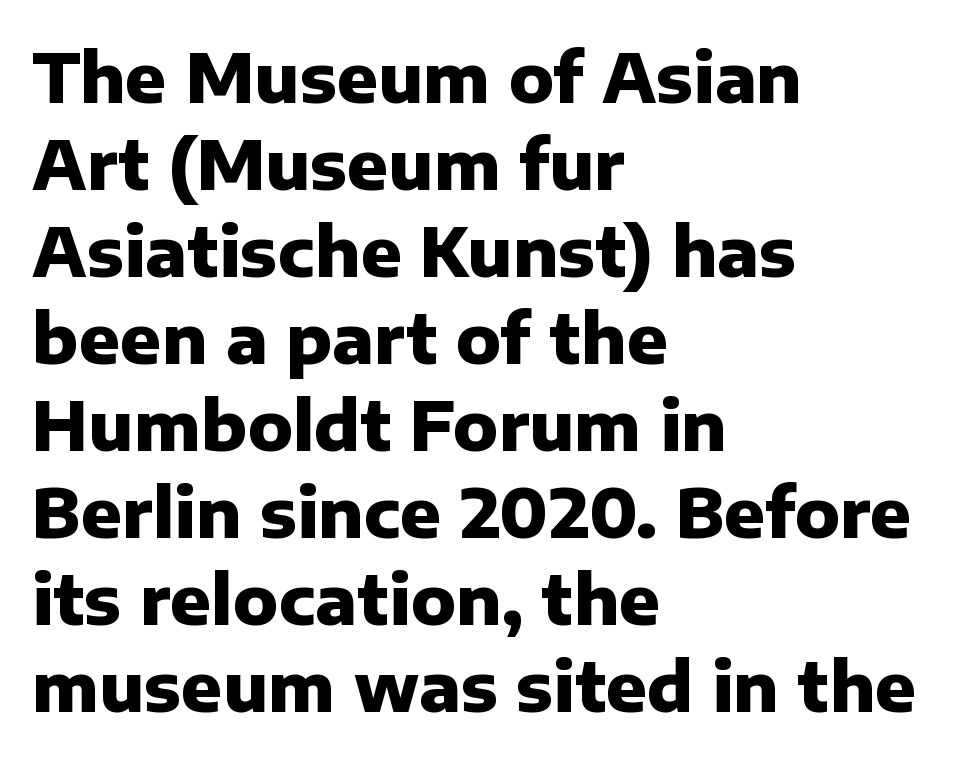
The tracking reads as untouched default to a designer's eye. The lettering stays uniformly vertical, giving the passage a roman look. One glance says typical: line gaps are just what's usual. The font family rendered here belongs to the sans-serif group.
